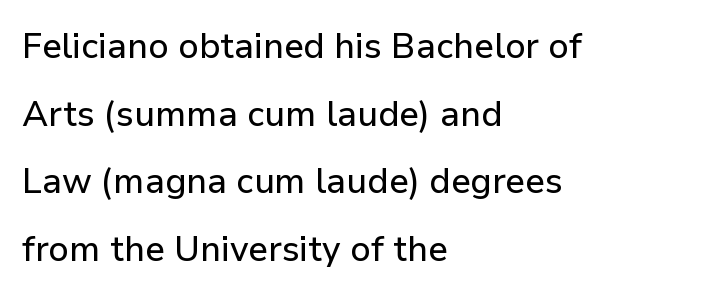
{"serif": "no", "italic": "no", "width": "normal", "stroke_contrast": "low", "x_height": "medium", "monospaced": "no", "underline": "no", "align": "left", "line_spacing": "loose", "line_spacing_ratio": 1.93, "letter_spacing": "normal", "letter_spacing_em": 0.0, "glyph_px": 35}
